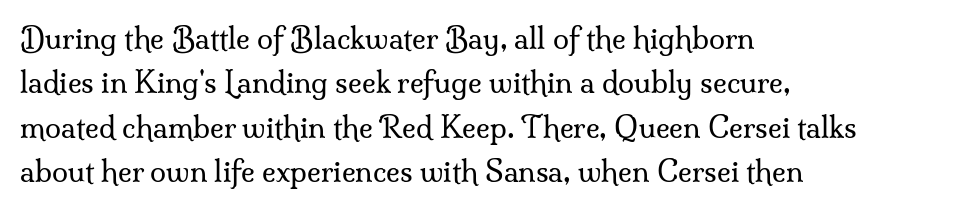
The image shows 29 px regular-weight serif type, upright; set left-aligned, normal line spacing (1.53x), normal letter spacing, not underlined; medium stroke contrast and a small x-height.
